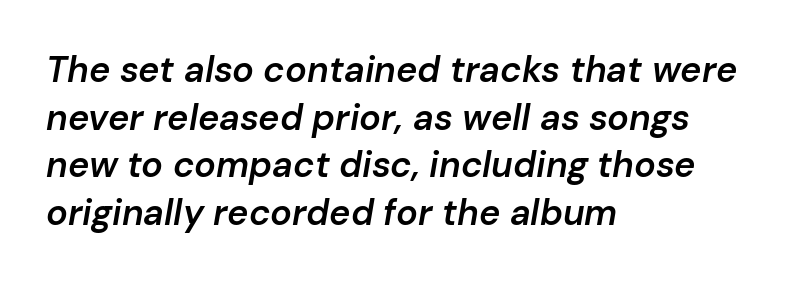
Students, this is semibold: more ink than regular, less than bold. Glance below the letters and you will spot only blank space. The setting favours the left margin, as ordinary paragraphs usually do. The passage shown is typed in a proportional face where columns would drift. The glyphs look as if they've been sheared to an angle.
